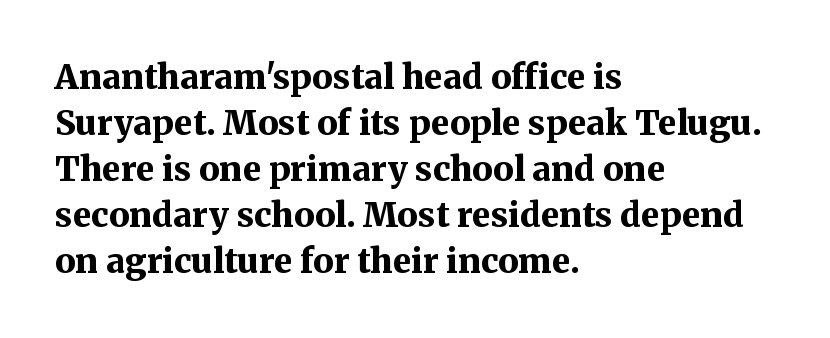
Q: Is the text bold? A: Yes.
Q: Is the text italic (slanted)? A: No, it is upright.
Q: Is the typeface a serif or a sans-serif typeface? A: Serif.
Q: Is the text underlined? A: No.
Q: How is the paragraph aligned? A: Left-aligned.
Q: Is the spacing between letters normal or unusually wide? A: Normal.
Q: Is the spacing between lines tight, normal or loose? A: Normal.
Q: Width (condensed, normal, or wide)? A: Normal.
Q: Stroke contrast? A: Medium.
Q: x-height? A: Medium.
Q: Monospaced? A: No.
